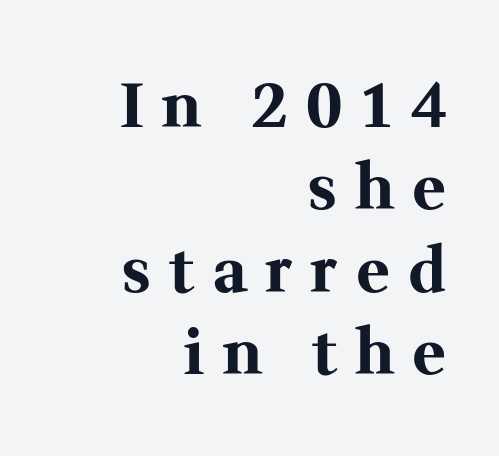
As a designer I'd log this as weight 700, bold. The leading is moderate, giving the passage an even texture. This is the regular roman posture of the typeface. You could not count columns in this text — the font is proportionally spaced. The text block is weighted toward the right margin, trailing off unevenly leftward. Look at the tracking — it's clearly loosened, letters drifting apart.
